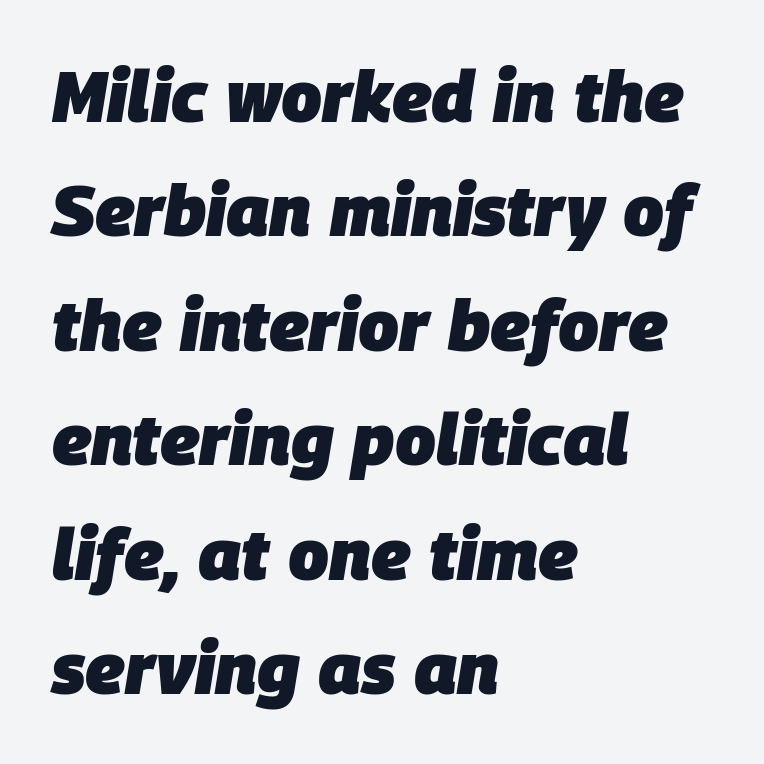
The image shows 72 px heavy type, italic (leaning right); set left-aligned, normal line spacing (1.59x), normal letter spacing, not underlined; low stroke contrast and a large x-height.
